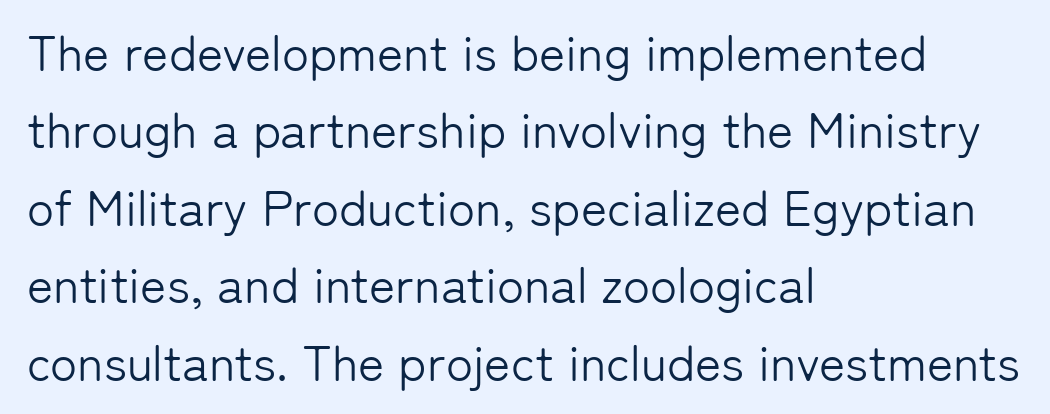
Which margin do the lines hug? The left one — the right edge is uneven. The passage shown has conventional tracking throughout. These lines are composed in type without serifs. Each stroke keeps to a modest, everyday thickness or less.
